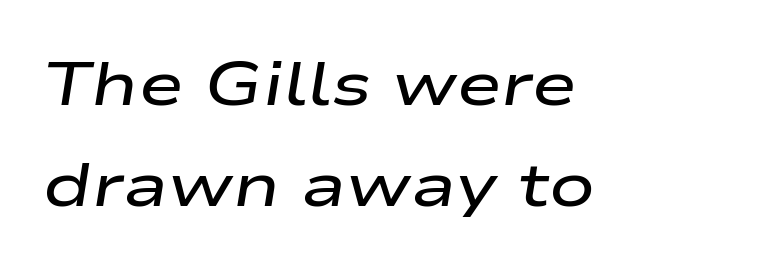
{"italic": "yes", "lean": "right", "slant_degrees": 9, "bold": "semi", "weight": "semibold", "width": "wide", "stroke_contrast": "low", "x_height": "medium", "monospaced": "no", "underline": "no", "align": "left", "line_spacing": "normal", "line_spacing_ratio": 1.65, "letter_spacing": "normal", "letter_spacing_em": 0.0, "glyph_px": 61}
